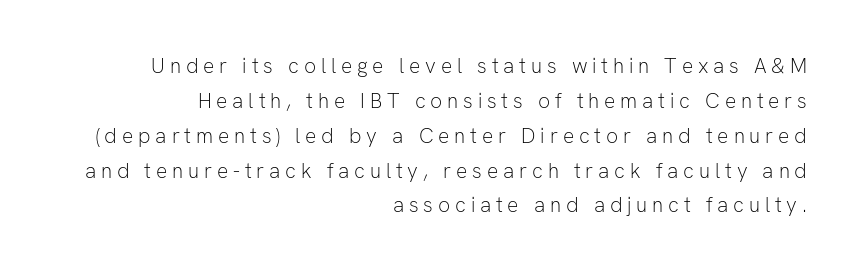
{"italic": "no", "bold": "no", "underline": "no", "align": "right", "line_spacing": "normal", "line_spacing_ratio": 1.66, "letter_spacing": "wide", "letter_spacing_em": 0.23, "glyph_px": 21}
